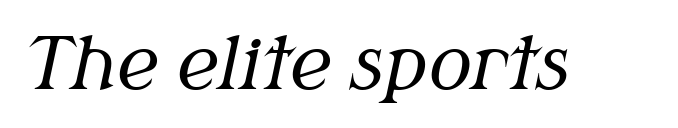
The image shows 72 px regular-weight serif type, italic (leaning right); set normal letter spacing, not underlined; medium stroke contrast and a medium x-height.
